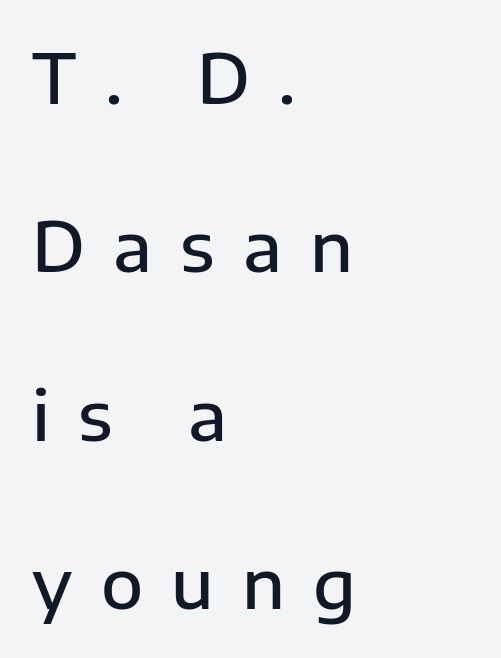
In terms of letterspacing, this is a distinctly airy, spread setting. This sample has the flowing, uneven cadence of proportional lettering. A fair bit of extra ink — the face is semibold, not bold. Widely set lines give the paragraph a tall, airy silhouette.
